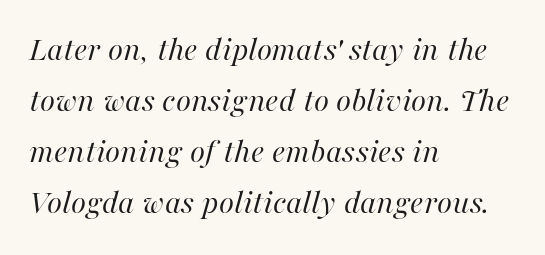
{"italic": "yes", "lean": "right", "slant_degrees": 16, "bold": "no", "weight": "regular", "width": "normal", "stroke_contrast": "high", "x_height": "medium", "monospaced": "no", "underline": "no", "align": "left", "line_spacing": "normal", "line_spacing_ratio": 1.46, "letter_spacing": "normal", "letter_spacing_em": 0.0, "glyph_px": 35}
